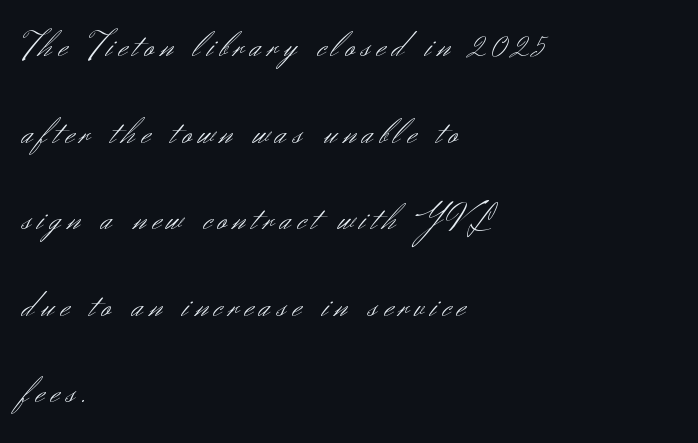
Caption: multi-line text, flush left, ragged right. The lines are spread far apart with generous leading. The face looks like a standard text weight, possibly lighter. Type without underlining. The letters advance in unequal steps, a hallmark of proportional type.
